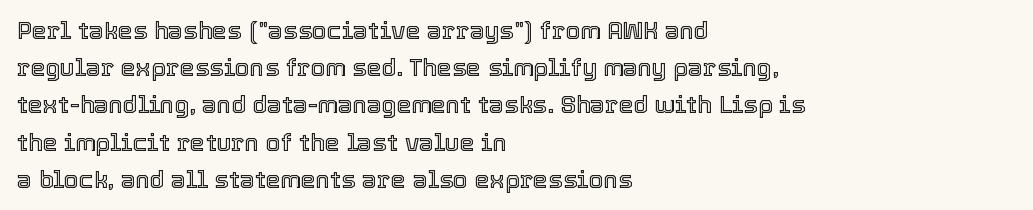
The image shows 24 px text type, upright; set left-aligned, normal line spacing (1.55x), normal letter spacing, not underlined.
